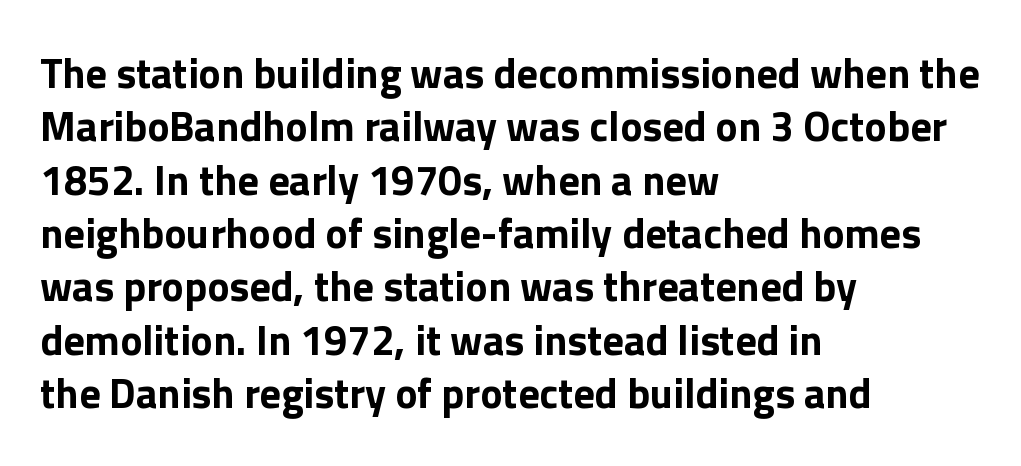
Q: Is the text bold? A: Yes.
Q: Is the text italic (slanted)? A: No, it is upright.
Q: Is the typeface a serif or a sans-serif typeface? A: Sans-serif.
Q: Is the text underlined? A: No.
Q: How is the paragraph aligned? A: Left-aligned.
Q: Is the spacing between letters normal or unusually wide? A: Normal.
Q: Is the spacing between lines tight, normal or loose? A: Normal.
Q: Width (condensed, normal, or wide)? A: Normal.
Q: Stroke contrast? A: Low.
Q: x-height? A: Medium.
Q: Monospaced? A: No.
